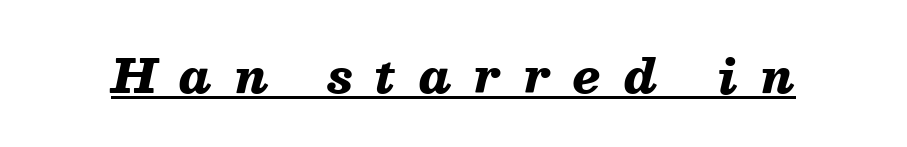
{"italic": "yes", "lean": "right", "slant_degrees": 13, "bold": "yes", "weight": "heavy", "width": "normal", "stroke_contrast": "medium", "x_height": "medium", "monospaced": "no", "underline": "yes", "letter_spacing": "wide", "letter_spacing_em": 0.49, "glyph_px": 47}
